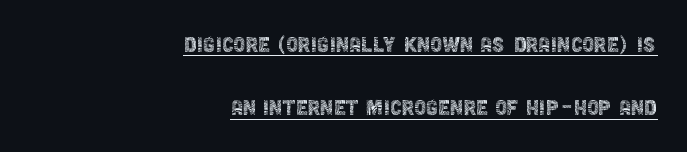
Q: Is the text bold? A: No.
Q: Is the text italic (slanted)? A: No, it is upright.
Q: Is the text underlined? A: Yes.
Q: How is the paragraph aligned? A: Right-aligned.
Q: Is the spacing between letters normal or unusually wide? A: Normal.
Q: Is the spacing between lines tight, normal or loose? A: Loose.
